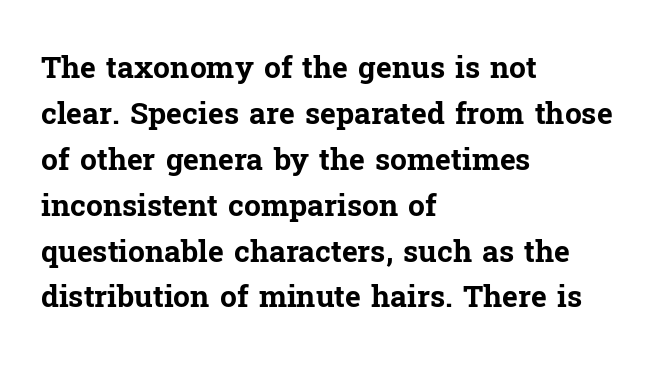
Glyph-to-glyph distance matches everyday printed text. Teacher's note: observe the even left margin — that is flush-left alignment. Regarding serifs, this sample has them. Compared with an ordinary text face, these strokes are far heavier — a full bold. Honestly, the row spacing looks completely unremarkable. Spacing verdict: proportional, widths tailored to each character.
